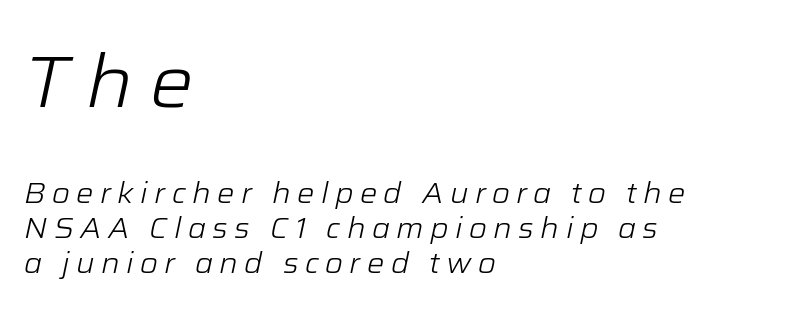
{"italic": "yes", "lean": "right", "slant_degrees": 12, "bold": "no", "weight": "light", "width": "normal", "stroke_contrast": "low", "x_height": "medium", "monospaced": "no", "underline": "no", "align": "left", "line_spacing_ratio": 1.2, "letter_spacing": "wide", "letter_spacing_em": 0.22, "larger_block": "first", "size_ratio": 2.52, "glyph_px": 73}
